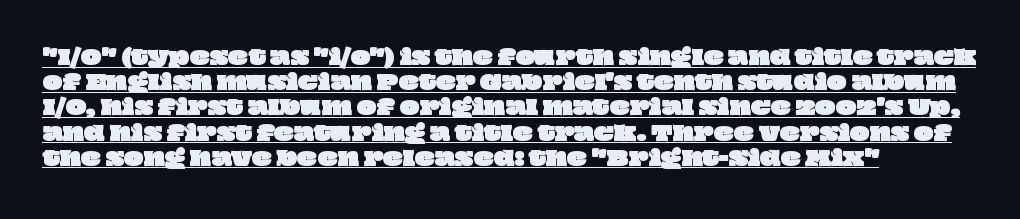
{"underline": "yes", "align": "left", "line_spacing_ratio": 1.2, "letter_spacing": "normal", "letter_spacing_em": 0.0, "glyph_px": 21}
